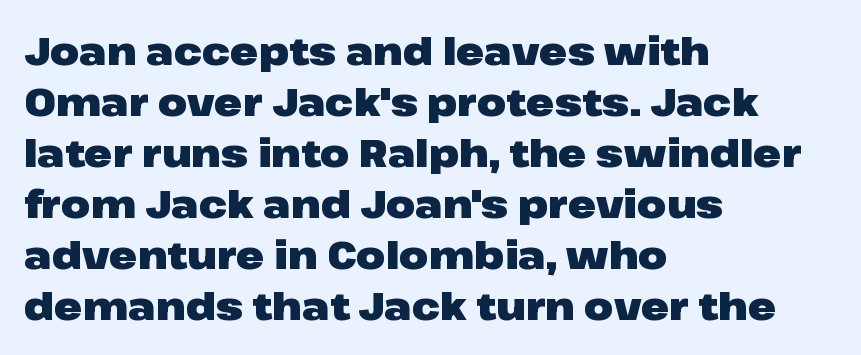
Q: Is the text bold? A: Yes.
Q: Is the text italic (slanted)? A: No, it is upright.
Q: Is the typeface a serif or a sans-serif typeface? A: Sans-serif.
Q: Is the text underlined? A: No.
Q: How is the paragraph aligned? A: Left-aligned.
Q: Is the spacing between letters normal or unusually wide? A: Normal.
Q: Is the spacing between lines tight, normal or loose? A: Normal.
Q: Width (condensed, normal, or wide)? A: Wide.
Q: Stroke contrast? A: Low.
Q: x-height? A: Medium.
Q: Monospaced? A: No.
